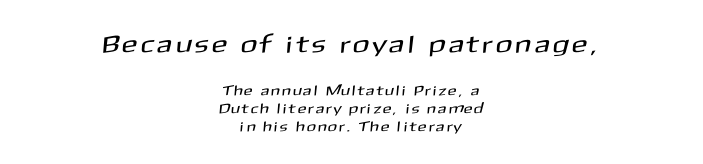
{"underline": "no", "align": "center", "line_spacing": "normal", "line_spacing_ratio": 1.31, "letter_spacing": "wide", "letter_spacing_em": 0.2, "larger_block": "first", "size_ratio": 1.79, "glyph_px": 25}
